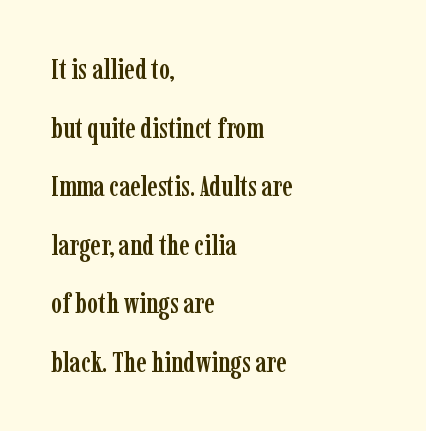
Q: Is the text italic (slanted)? A: No, it is upright.
Q: Is the typeface a serif or a sans-serif typeface? A: Serif.
Q: Is the text underlined? A: No.
Q: How is the paragraph aligned? A: Left-aligned.
Q: Is the spacing between letters normal or unusually wide? A: Normal.
Q: Is the spacing between lines tight, normal or loose? A: Loose.
Q: Width (condensed, normal, or wide)? A: Condensed.
Q: Stroke contrast? A: Low.
Q: x-height? A: Medium.
Q: Monospaced? A: No.
